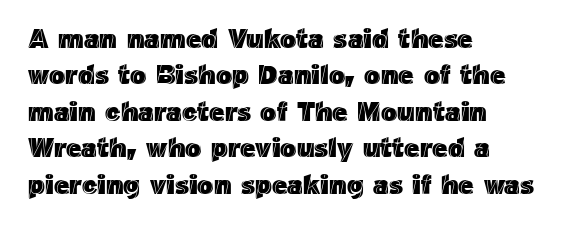
Tracking value appears to be zero — textbook default spacing. The type sits square on the baseline with zero lean. A clean baseline with only descenders dipping below it. Is the block centered? No — it sits flush against the left margin. Notice how descenders clear the ascenders below comfortably — that's standard leading.
